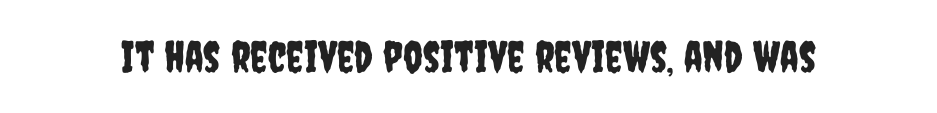
Q: Is the text italic (slanted)? A: No, it is upright.
Q: Is the typeface a serif or a sans-serif typeface? A: Sans-serif.
Q: Is the text underlined? A: No.
Q: Is the spacing between letters normal or unusually wide? A: Normal.
Q: Width (condensed, normal, or wide)? A: Condensed.
Q: Stroke contrast? A: Low.
Q: x-height? A: Large.
Q: Monospaced? A: No.
